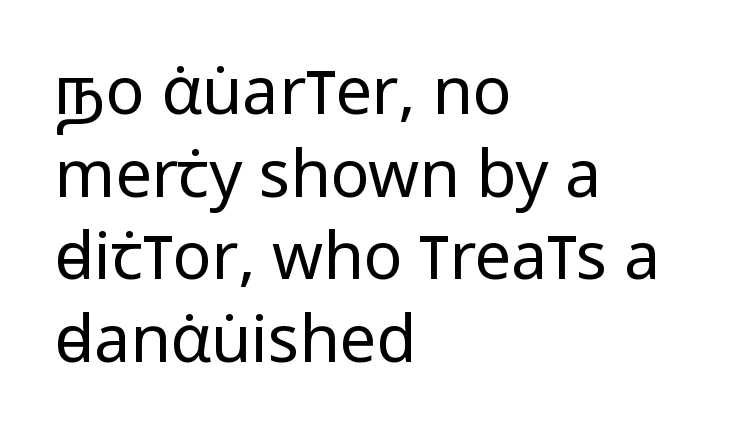
Q: Is the text bold? A: No.
Q: Is the text italic (slanted)? A: No, it is upright.
Q: Is the typeface a serif or a sans-serif typeface? A: Sans-serif.
Q: Is the text underlined? A: No.
Q: How is the paragraph aligned? A: Left-aligned.
Q: Is the spacing between letters normal or unusually wide? A: Normal.
Q: Is the spacing between lines tight, normal or loose? A: Normal.
Q: Width (condensed, normal, or wide)? A: Condensed.
Q: Stroke contrast? A: Low.
Q: x-height? A: Large.
Q: Monospaced? A: No.
